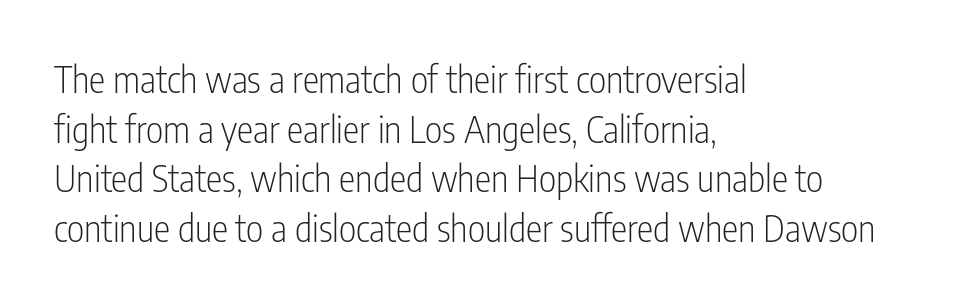
The image shows 37 px light, condensed sans-serif type, upright; set left-aligned, normal line spacing (1.34x), normal letter spacing, not underlined; low stroke contrast and a medium x-height.
